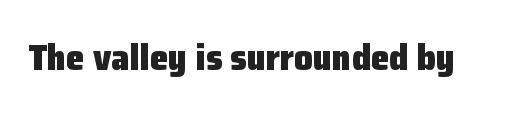
{"serif": "no", "italic": "no", "bold": "yes", "weight": "heavy", "width": "normal", "stroke_contrast": "low", "x_height": "medium", "monospaced": "no", "underline": "no", "letter_spacing": "normal", "letter_spacing_em": 0.0, "glyph_px": 37}
